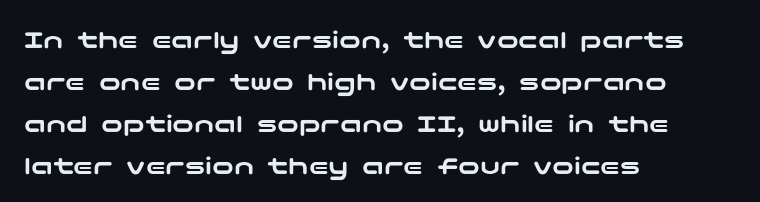
Q: Is the text italic (slanted)? A: No, it is upright.
Q: Is the text underlined? A: No.
Q: How is the paragraph aligned? A: Left-aligned.
Q: Is the spacing between letters normal or unusually wide? A: Normal.
Q: Is the spacing between lines tight, normal or loose? A: Normal.
